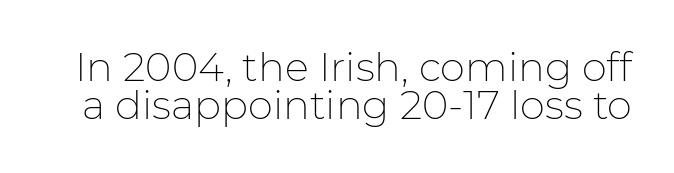
Quick note: not italic, upright. Inter-character spacing is left at the font's built-in metrics. Compared with typical paragraphs, the rows here are closer together. Weight: in the light-to-regular range. Each letter keeps its own natural width here, so spacing adapts to shape. Glance below the letters and you will spot only blank space.
